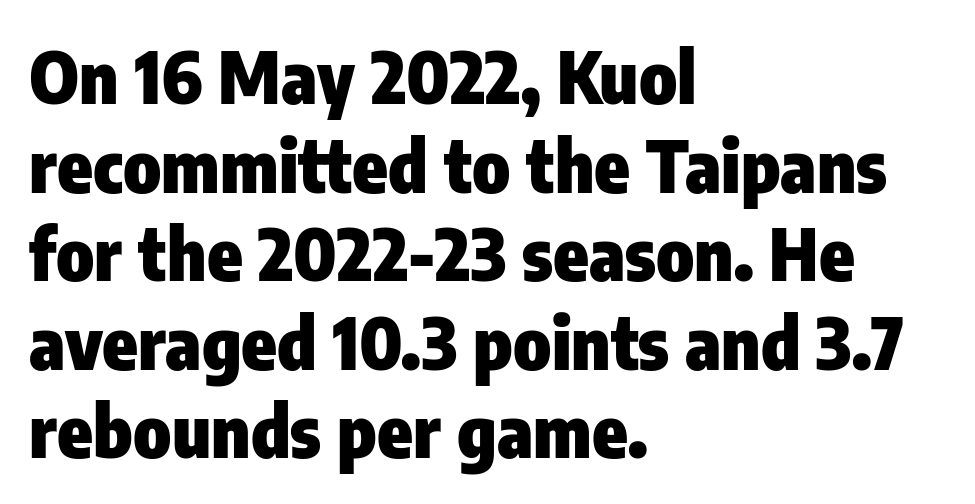
{"serif": "no", "italic": "no", "bold": "yes", "weight": "heavy", "width": "condensed", "stroke_contrast": "low", "x_height": "medium", "monospaced": "no", "underline": "no", "align": "left", "line_spacing_ratio": 1.23, "letter_spacing": "normal", "letter_spacing_em": 0.0, "glyph_px": 72}
